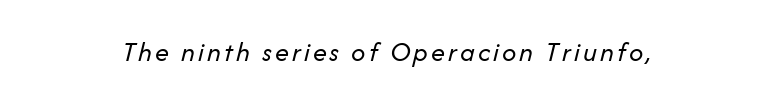
Q: Is the text bold? A: No.
Q: Is the text italic (slanted)? A: Yes, it leans right by about 14 degrees.
Q: Is the text underlined? A: No.
Q: How is the paragraph aligned? A: Centered.
Q: Width (condensed, normal, or wide)? A: Normal.
Q: Stroke contrast? A: Low.
Q: x-height? A: Medium.
Q: Monospaced? A: No.
